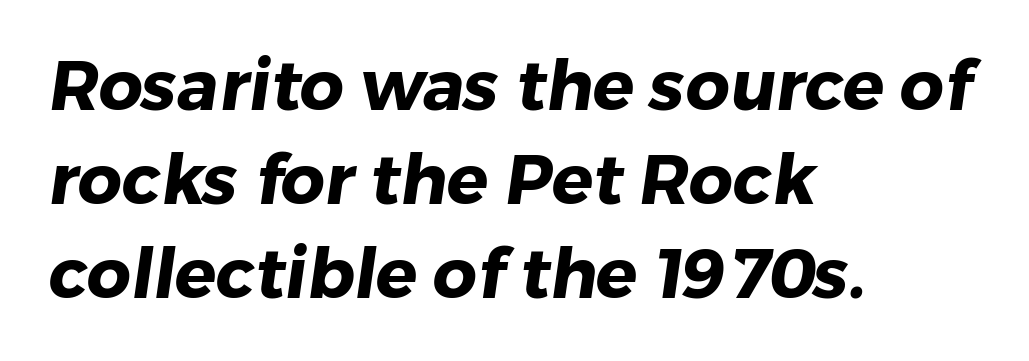
The image shows 69 px heavy sans-serif type; set left-aligned, normal line spacing (1.36x), normal letter spacing, not underlined; low stroke contrast and a medium x-height.
